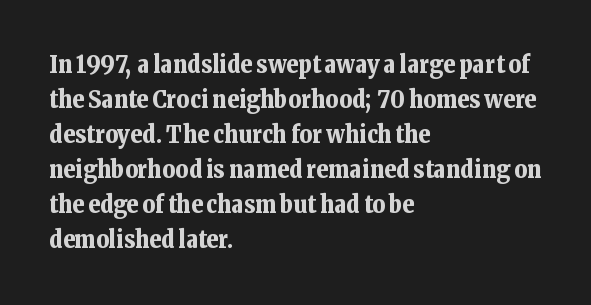
A classic flush-left, rag-right setting is used for this passage. The strokes are fattened all the way to bold. Plain, unruled lines of type. Tracking value appears to be zero — textbook default spacing.
